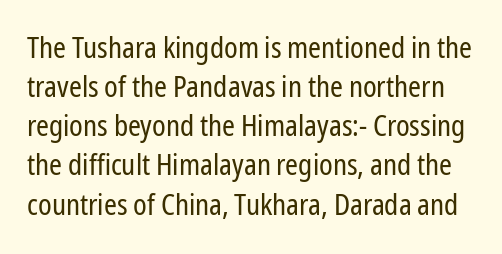
{"serif": "no", "italic": "no", "bold": "no", "weight": "regular", "width": "condensed", "stroke_contrast": "low", "x_height": "medium", "monospaced": "no", "underline": "no", "line_spacing": "normal", "line_spacing_ratio": 1.35, "letter_spacing": "normal", "letter_spacing_em": 0.0, "glyph_px": 29}
